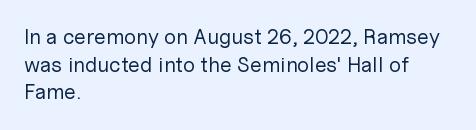
Teacher's note: observe the even left margin — that is flush-left alignment. The line texture is even and compact thanks to regular tracking. The lettering stays uniformly vertical, giving the passage a roman look. The baseline area is clear.
